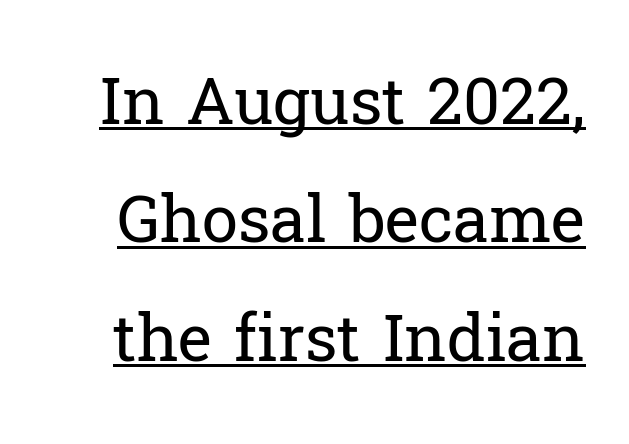
The image shows 65 px regular-weight serif type, upright; set line spacing 1.82x, normal letter spacing, underlined; low stroke contrast and a medium x-height.
